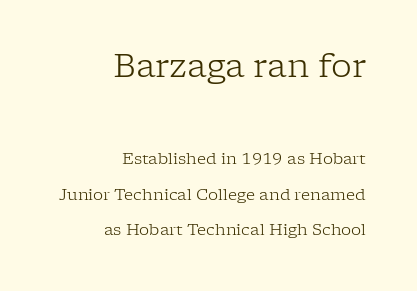
Q: Is the text bold? A: No.
Q: Is the text italic (slanted)? A: No, it is upright.
Q: Is the typeface a serif or a sans-serif typeface? A: Serif.
Q: Is the text underlined? A: No.
Q: How is the paragraph aligned? A: Right-aligned.
Q: Is the spacing between letters normal or unusually wide? A: Normal.
Q: Is the spacing between lines tight, normal or loose? A: Loose.
Q: Which block of text is set in a larger size, the first (top) or the second (bottom)? A: The first (top) one.
Q: Width (condensed, normal, or wide)? A: Normal.
Q: Stroke contrast? A: Low.
Q: x-height? A: Medium.
Q: Monospaced? A: No.
